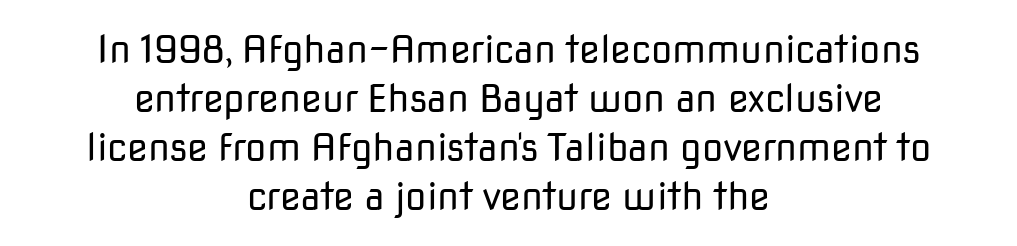
The image shows 38 px regular-weight sans-serif type, upright; set centered, normal line spacing (1.29x), normal letter spacing, not underlined; low stroke contrast and a medium x-height.
